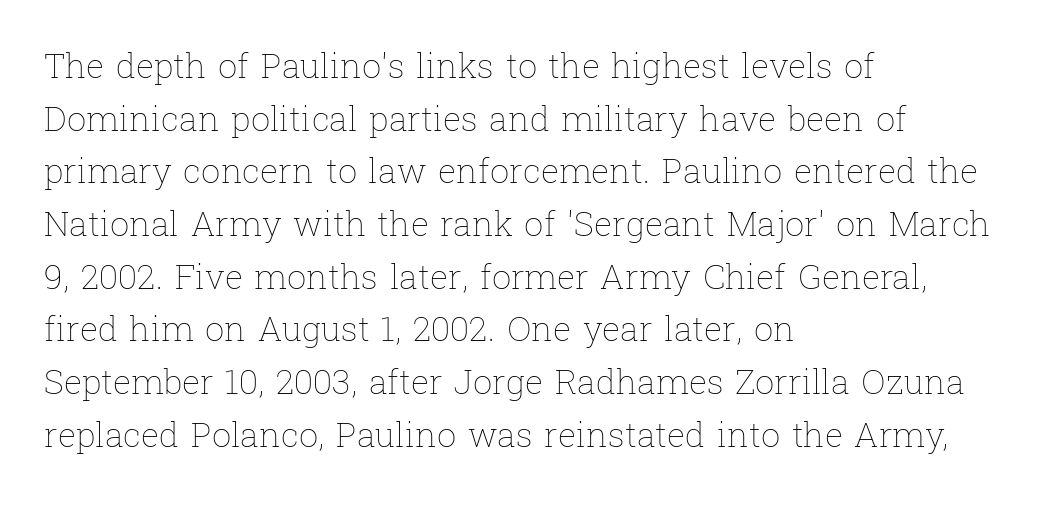
Q: Is the text bold? A: No.
Q: Is the text italic (slanted)? A: No, it is upright.
Q: Is the text underlined? A: No.
Q: How is the paragraph aligned? A: Left-aligned.
Q: Is the spacing between letters normal or unusually wide? A: Normal.
Q: Is the spacing between lines tight, normal or loose? A: Normal.
Q: Width (condensed, normal, or wide)? A: Normal.
Q: Stroke contrast? A: Low.
Q: x-height? A: Medium.
Q: Monospaced? A: No.
